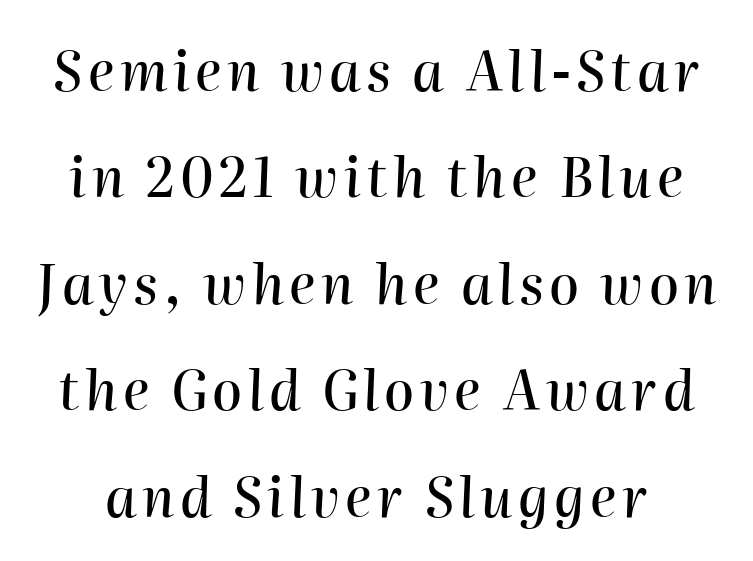
The image shows 54 px text type, italic (leaning right); set loose line spacing (1.97x), not underlined; high stroke contrast and a medium x-height.
